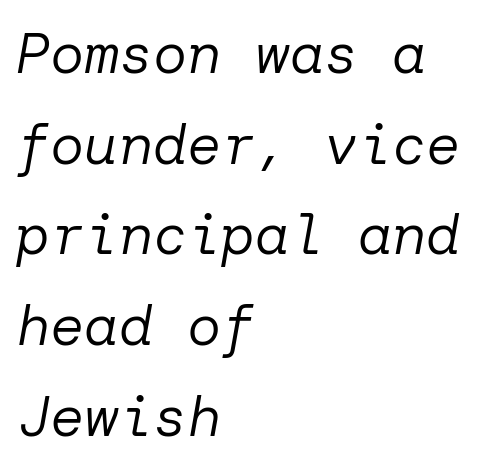
The image shows 57 px regular-weight type, italic (leaning right); set left-aligned, normal line spacing (1.59x), normal letter spacing, not underlined; low stroke contrast and a medium x-height.
